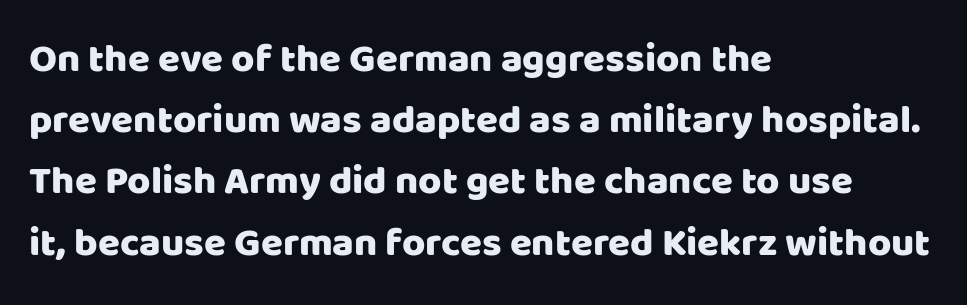
{"serif": "no", "italic": "no", "width": "normal", "stroke_contrast": "low", "x_height": "large", "monospaced": "no", "underline": "no", "align": "left", "line_spacing": "normal", "line_spacing_ratio": 1.53, "letter_spacing": "normal", "letter_spacing_em": 0.0, "glyph_px": 40}
